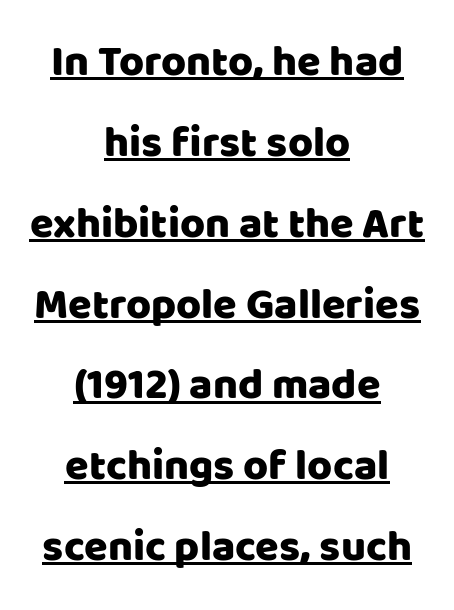
{"serif": "no", "italic": "no", "width": "normal", "stroke_contrast": "low", "x_height": "large", "monospaced": "no", "underline": "yes", "align": "center", "line_spacing_ratio": 1.88, "letter_spacing": "normal", "letter_spacing_em": 0.0, "glyph_px": 43}
